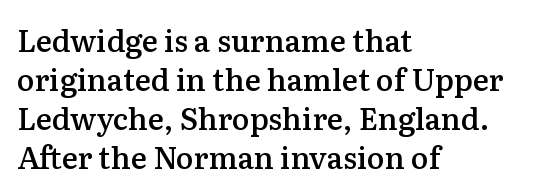
The rendering anchors every line to the left-hand side. Small tapered or slab feet sit at the stroke ends, so this counts as serif. This sample has the flowing, uneven cadence of proportional lettering. Words appear dense and cohesive because spacing is normal. A clean baseline with only descenders dipping below it.
